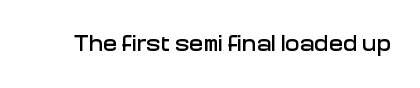
Q: Is the text italic (slanted)? A: No, it is upright.
Q: Is the text underlined? A: No.
Q: Is the spacing between letters normal or unusually wide? A: Normal.
